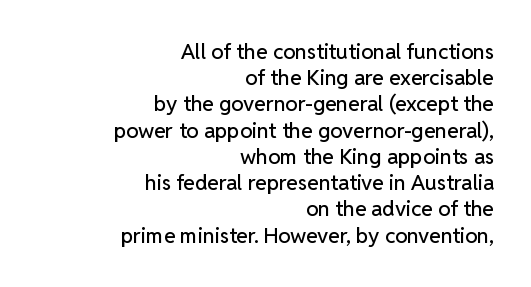
In CSS terms this would be text-align: right. A normal amount of white space separates one row of letters from the next. Each word holds together tightly as a unit, with standard inter-letter gaps. Notice how the stems are strictly vertical — no italics here.
